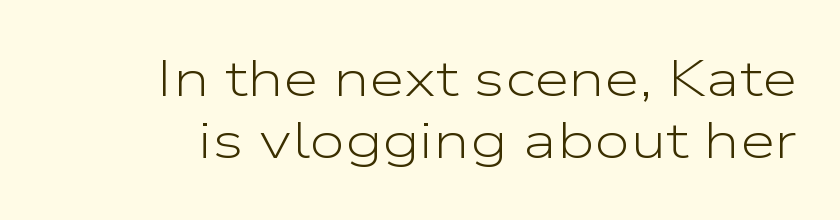
{"serif": "no", "italic": "no", "bold": "no", "weight": "light", "width": "wide", "stroke_contrast": "low", "x_height": "medium", "monospaced": "no", "underline": "no", "align": "right", "line_spacing_ratio": 1.21, "letter_spacing": "normal", "letter_spacing_em": 0.0, "glyph_px": 51}
